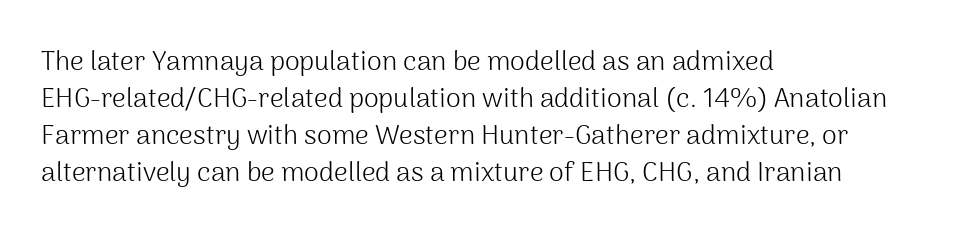
The image shows 27 px text type, upright; set left-aligned, normal line spacing (1.37x), normal letter spacing, not underlined.
